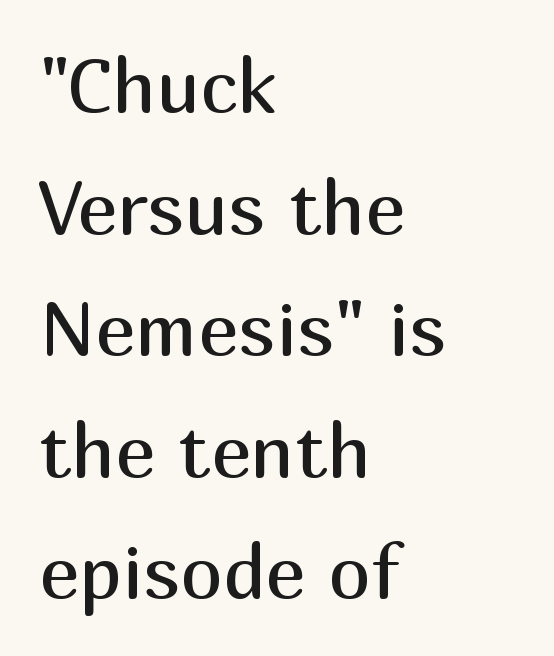
The image shows 76 px regular-weight sans-serif type, upright; set left-aligned, normal line spacing (1.6x), normal letter spacing, not underlined; medium stroke contrast and a medium x-height.
